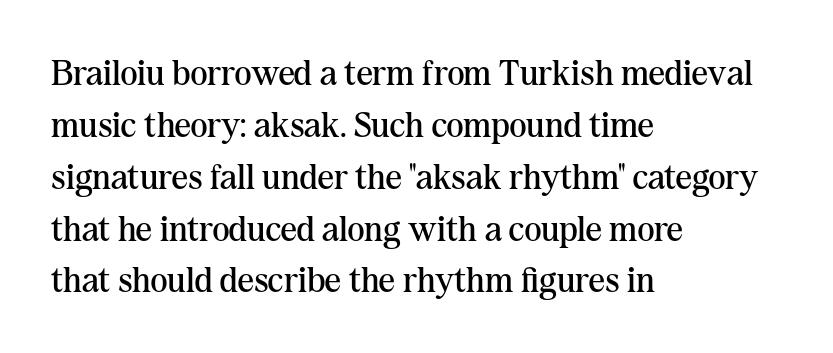
{"serif": "yes", "italic": "no", "bold": "no", "weight": "regular", "width": "normal", "stroke_contrast": "medium", "x_height": "medium", "monospaced": "no", "underline": "no", "align": "left", "line_spacing": "normal", "line_spacing_ratio": 1.44, "letter_spacing": "normal", "letter_spacing_em": 0.0, "glyph_px": 36}
